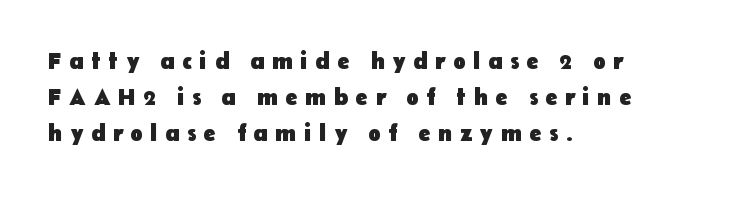
{"italic": "no", "bold": "yes", "underline": "no", "align": "left", "line_spacing": "normal", "line_spacing_ratio": 1.57, "letter_spacing": "wide", "letter_spacing_em": 0.33, "glyph_px": 23}
